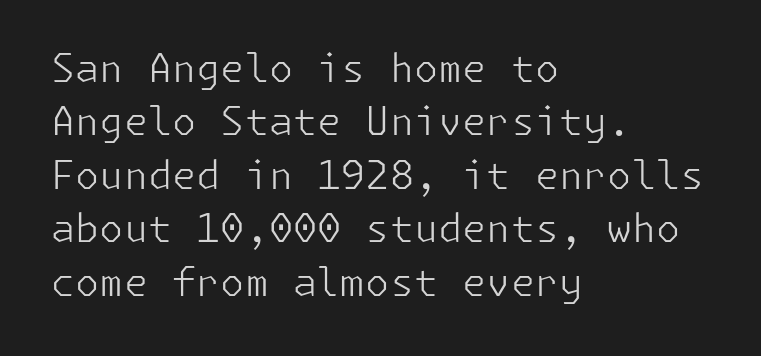
Q: Is the text bold? A: No.
Q: Is the text italic (slanted)? A: No, it is upright.
Q: Is the typeface a serif or a sans-serif typeface? A: Sans-serif.
Q: Is the text underlined? A: No.
Q: How is the paragraph aligned? A: Left-aligned.
Q: Is the spacing between letters normal or unusually wide? A: Normal.
Q: Is the spacing between lines tight, normal or loose? A: Normal.
Q: Width (condensed, normal, or wide)? A: Normal.
Q: Stroke contrast? A: Low.
Q: x-height? A: Medium.
